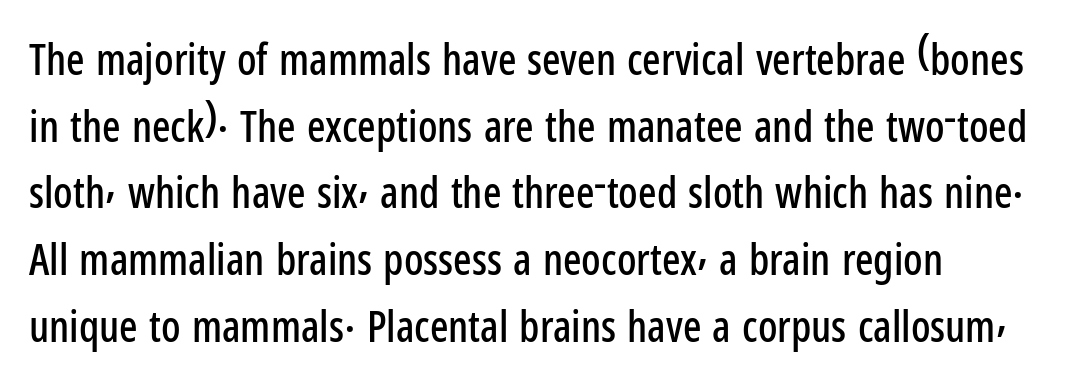
The image shows 43 px condensed sans-serif type, upright; set left-aligned, normal line spacing (1.55x), normal letter spacing, not underlined; low stroke contrast and a medium x-height.
